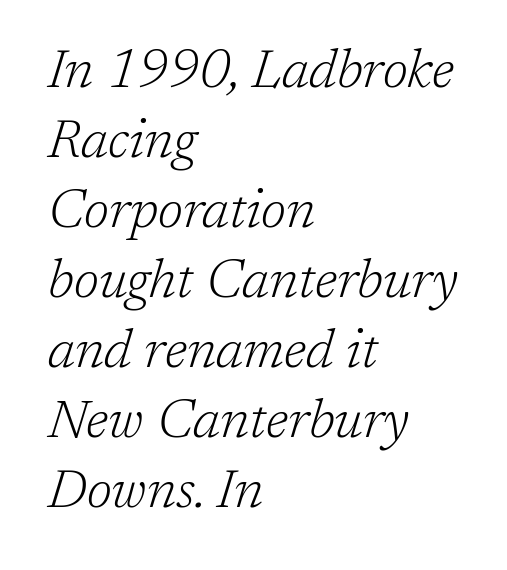
The image shows 53 px light serif type, italic (leaning right); set left-aligned, normal line spacing (1.32x), normal letter spacing, not underlined; low stroke contrast and a medium x-height.
